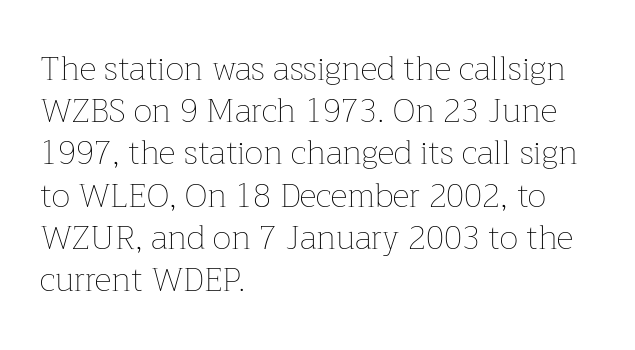
Q: Is the text bold? A: No.
Q: Is the text italic (slanted)? A: No, it is upright.
Q: Is the text underlined? A: No.
Q: How is the paragraph aligned? A: Left-aligned.
Q: Is the spacing between letters normal or unusually wide? A: Normal.
Q: Is the spacing between lines tight, normal or loose? A: Normal.
Q: Width (condensed, normal, or wide)? A: Normal.
Q: Stroke contrast? A: Low.
Q: x-height? A: Medium.
Q: Monospaced? A: No.
